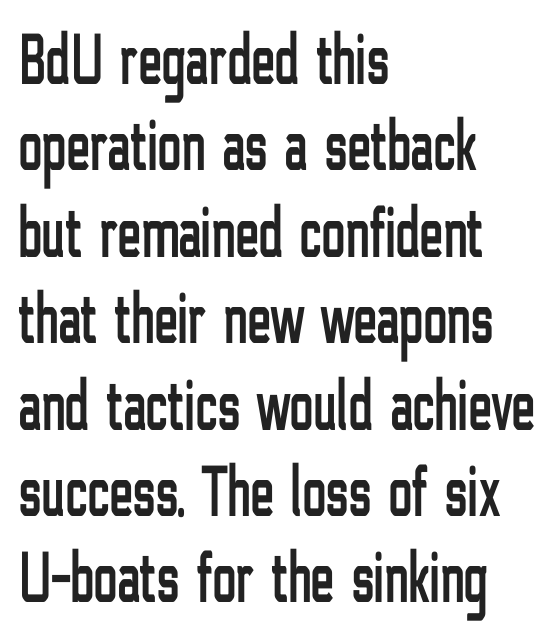
Ascenders rise straight up at ninety degrees. The area under the type is left untouched. Varying glyph widths throughout — classic text-font behaviour. Alignment: flush left. The line texture is even and compact thanks to regular tracking. Typographically, this falls in the sans-serif category.
